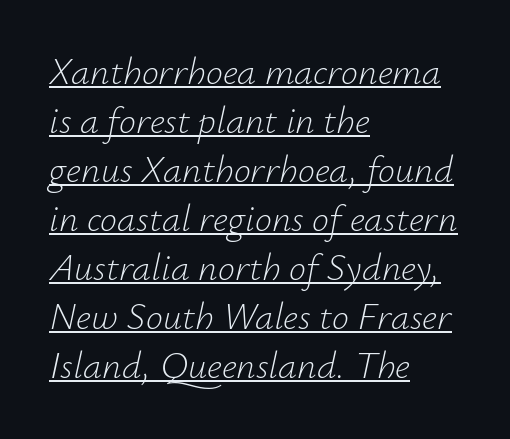
{"italic": "yes", "lean": "right", "slant_degrees": 12, "bold": "no", "weight": "light", "width": "normal", "stroke_contrast": "low", "x_height": "small", "monospaced": "no", "underline": "yes", "align": "left", "line_spacing": "normal", "line_spacing_ratio": 1.29, "letter_spacing": "normal", "letter_spacing_em": 0.0, "glyph_px": 38}
